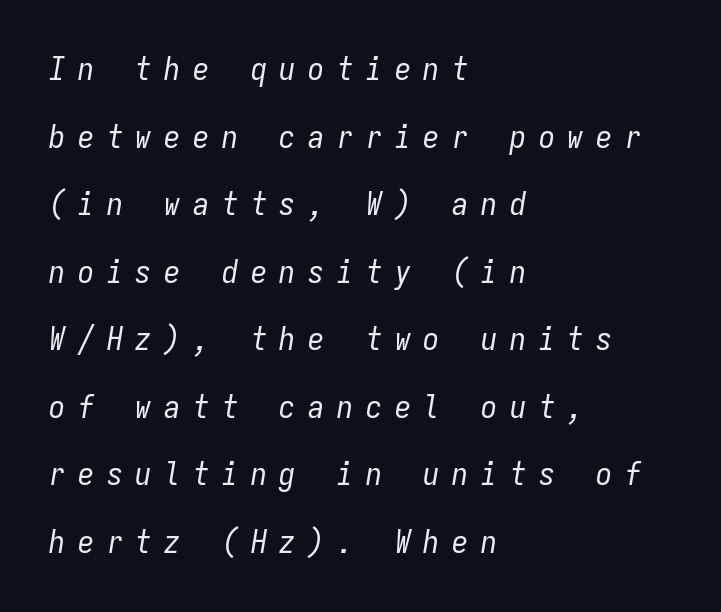
Is the block centered? No — it sits flush against the left margin. The rendering uses a large line-height, opening up the rows. Look at the tracking — it's clearly loosened, letters drifting apart. Italic: yes, the glyphs are oblique. Note the uniform advance width — an 'i' takes as much space as an 'm'.
